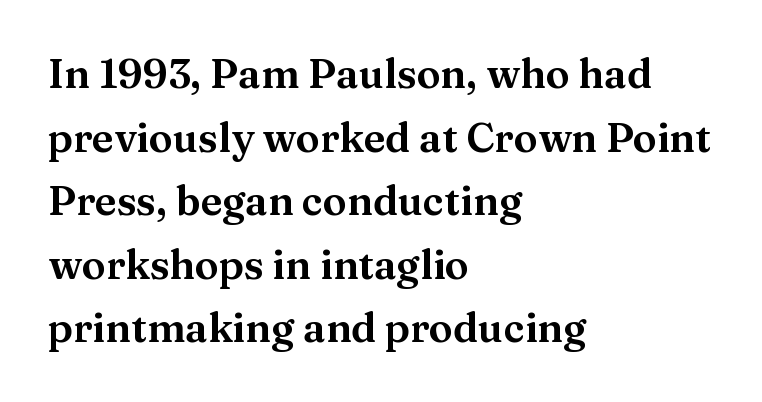
Q: Is the text italic (slanted)? A: No, it is upright.
Q: Is the typeface a serif or a sans-serif typeface? A: Serif.
Q: Is the text underlined? A: No.
Q: How is the paragraph aligned? A: Left-aligned.
Q: Is the spacing between letters normal or unusually wide? A: Normal.
Q: Is the spacing between lines tight, normal or loose? A: Normal.
Q: Width (condensed, normal, or wide)? A: Wide.
Q: Stroke contrast? A: Medium.
Q: x-height? A: Medium.
Q: Monospaced? A: No.
